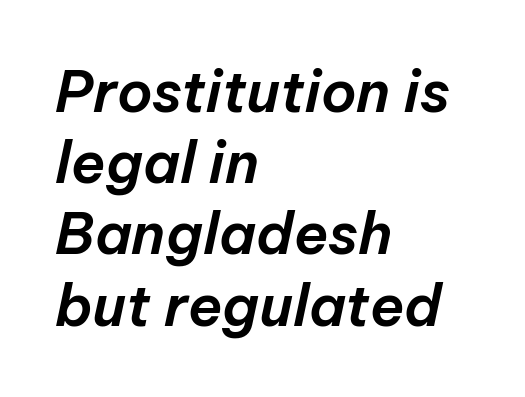
This rendering uses left alignment, leaving the right contour irregular. The letters are slanted; this is an italic face. The tracking reads as untouched default to a designer's eye. The space beneath each line is pristine and unruled. Looks like regular typesetting: each glyph gets only the width it needs. Is there much room between lines? A standard amount, neither cramped nor airy.
